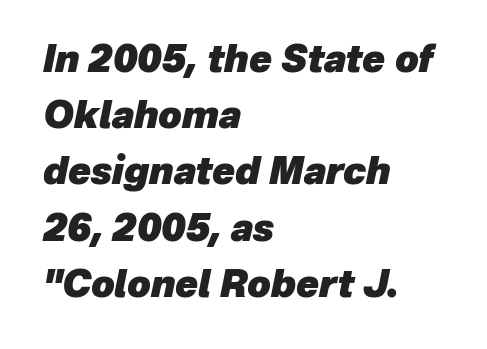
Compared with an ordinary text face, these strokes are far heavier — a full bold. Observe the ordinary spacing: letters are neighbours, not strangers. Caption: multi-line text, flush left, ragged right. Vertical spacing — default. Note the varied advance widths — an 'i' is clearly narrower than an 'm'.
